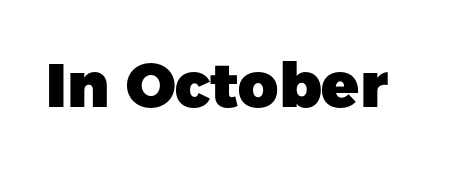
Letters rest on an invisible, unmarked baseline. This is the regular roman posture of the typeface. Heavy-handed strokes throughout: this text is bold. The letters sit at their default tracking, neither squeezed nor spread. Note the varied advance widths — an 'i' is clearly narrower than an 'm'. The font family rendered here belongs to the sans-serif group.
